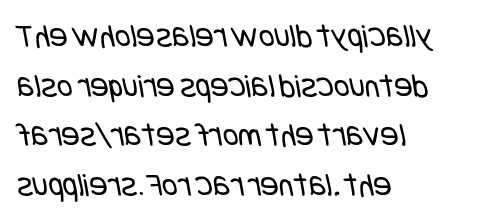
Q: Is the text bold? A: No.
Q: Is the typeface a serif or a sans-serif typeface? A: Sans-serif.
Q: Is the text underlined? A: No.
Q: How is the paragraph aligned? A: Left-aligned.
Q: Is the spacing between letters normal or unusually wide? A: Normal.
Q: Is the spacing between lines tight, normal or loose? A: Normal.
Q: Width (condensed, normal, or wide)? A: Condensed.
Q: Stroke contrast? A: Low.
Q: x-height? A: Large.
